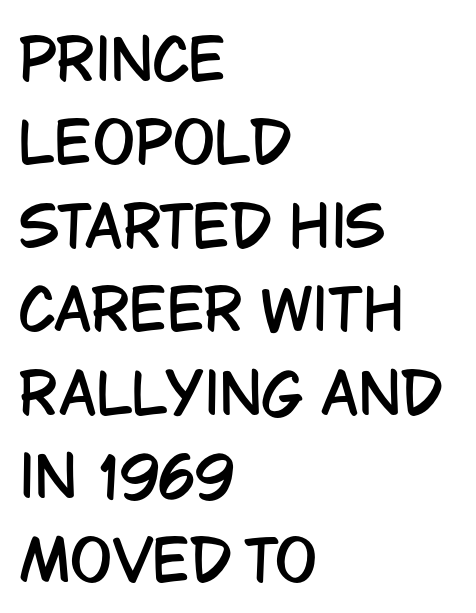
The image shows 56 px condensed sans-serif type, upright; set left-aligned, normal line spacing (1.49x), normal letter spacing, not underlined; low stroke contrast and a large x-height.
